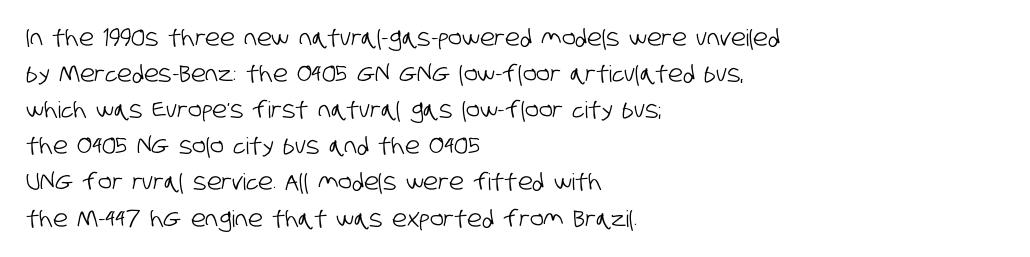
Compared with typical paragraphs, the rows here are spaced about the same. Short note: letters normally spaced. Visually the block forms a straight wall on the left and a jagged coastline on the right. The gap between lines stays unmarked.
